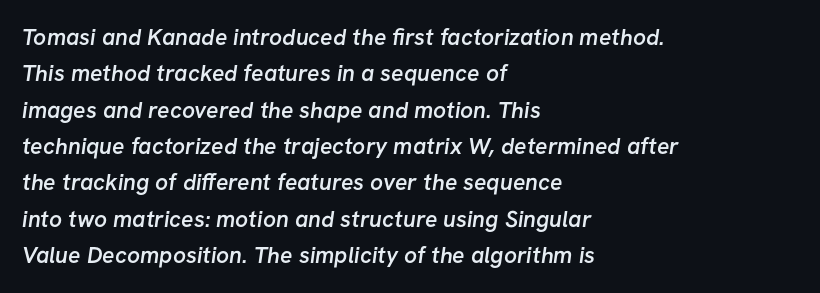
Q: Is the text bold? A: Semi-bold.
Q: Is the text underlined? A: No.
Q: How is the paragraph aligned? A: Left-aligned.
Q: Is the spacing between letters normal or unusually wide? A: Normal.
Q: Is the spacing between lines tight, normal or loose? A: Normal.
